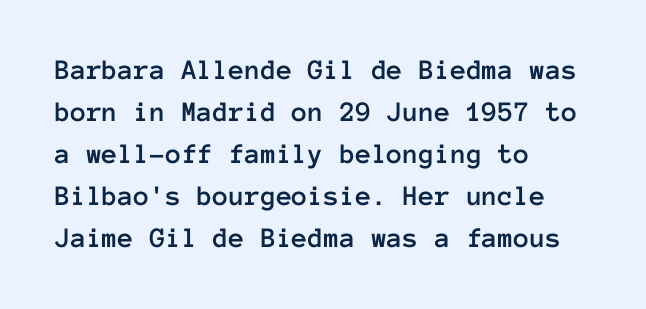
Q: Is the text italic (slanted)? A: No, it is upright.
Q: Is the text underlined? A: No.
Q: How is the paragraph aligned? A: Left-aligned.
Q: Is the spacing between letters normal or unusually wide? A: Normal.
Q: Is the spacing between lines tight, normal or loose? A: Normal.
Q: Width (condensed, normal, or wide)? A: Normal.
Q: Stroke contrast? A: Low.
Q: x-height? A: Medium.
Q: Monospaced? A: Yes.
